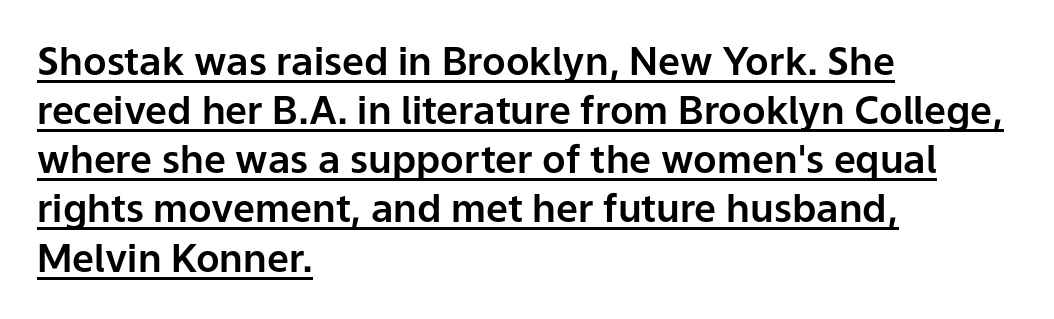
{"serif": "no", "italic": "no", "width": "normal", "stroke_contrast": "low", "x_height": "medium", "monospaced": "no", "underline": "yes", "align": "left", "line_spacing": "normal", "line_spacing_ratio": 1.26, "letter_spacing": "normal", "letter_spacing_em": 0.0, "glyph_px": 39}
